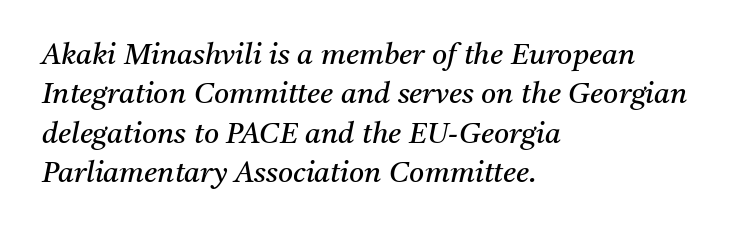
{"serif": "yes", "italic": "yes", "lean": "right", "slant_degrees": 11, "bold": "no", "weight": "regular", "width": "normal", "stroke_contrast": "medium", "x_height": "medium", "monospaced": "no", "underline": "no", "align": "left", "line_spacing": "normal", "line_spacing_ratio": 1.36, "letter_spacing": "normal", "letter_spacing_em": 0.0, "glyph_px": 29}
